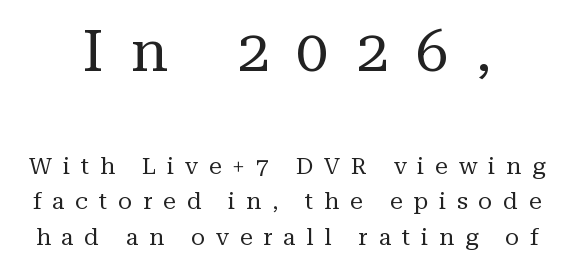
The image shows 58 px regular-weight serif type, upright; set centered, normal line spacing (1.53x), unusually wide letter spacing (+0.47 em), not underlined; the first (top) block is 2.52x larger; medium stroke contrast and a medium x-height.
